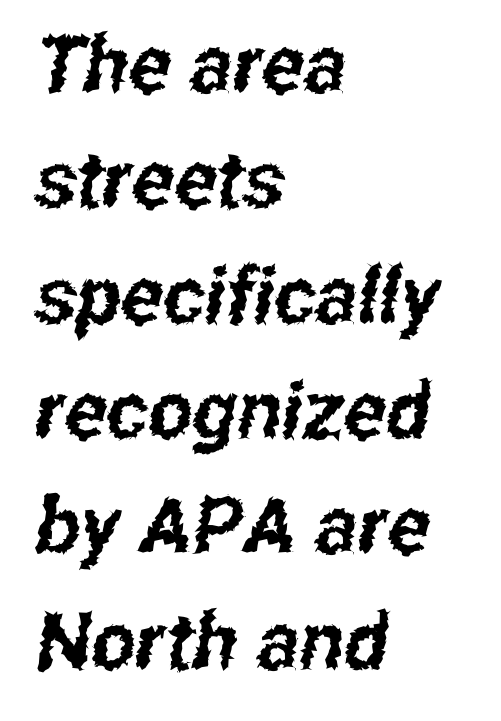
Q: Is the typeface a serif or a sans-serif typeface? A: Sans-serif.
Q: Is the text underlined? A: No.
Q: How is the paragraph aligned? A: Left-aligned.
Q: Is the spacing between letters normal or unusually wide? A: Normal.
Q: Is the spacing between lines tight, normal or loose? A: Normal.
Q: Width (condensed, normal, or wide)? A: Condensed.
Q: Stroke contrast? A: Low.
Q: x-height? A: Medium.
Q: Monospaced? A: No.
